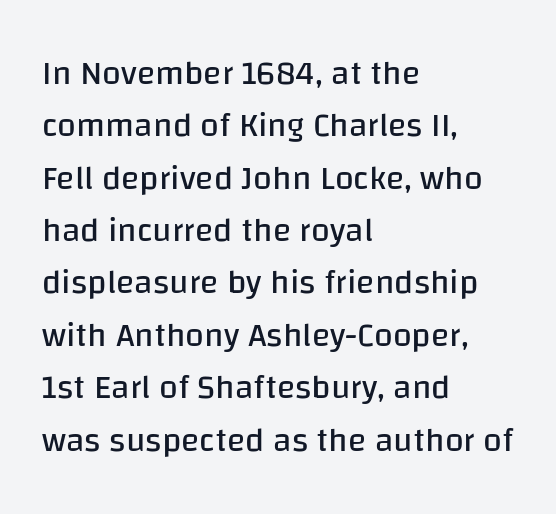
The image shows 34 px regular-weight sans-serif type, upright; set left-aligned, normal line spacing (1.54x), normal letter spacing, not underlined; low stroke contrast and a large x-height.
